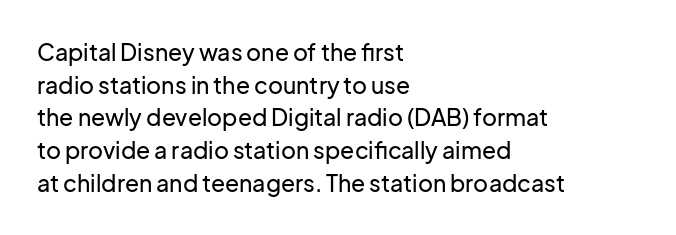
The image shows 23 px text type, upright; set left-aligned, normal line spacing (1.42x), normal letter spacing, not underlined.
